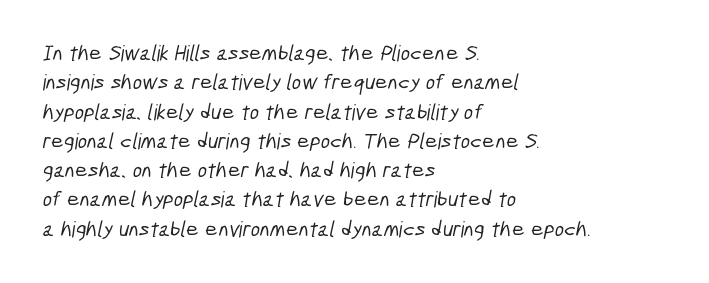
The type is set solid horizontally, with unmodified tracking. The lines in this sample share a left origin and differ only in where they stop. Baseline-to-baseline distance is the conventional proportion of letter height. Type without underlining.
